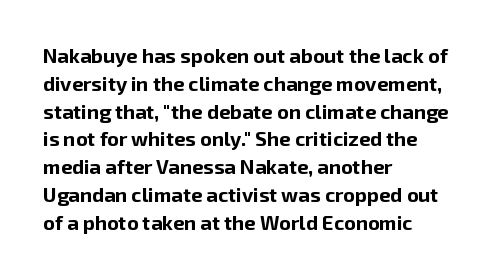
Is there any slant? The stems are plumb. Notice how thick the strokes are: this is what a full bold looks like. The vertical gap from one line to the next is medium. Leftover space on each line is placed entirely after the last word. The zone under the glyphs is completely vacant.
